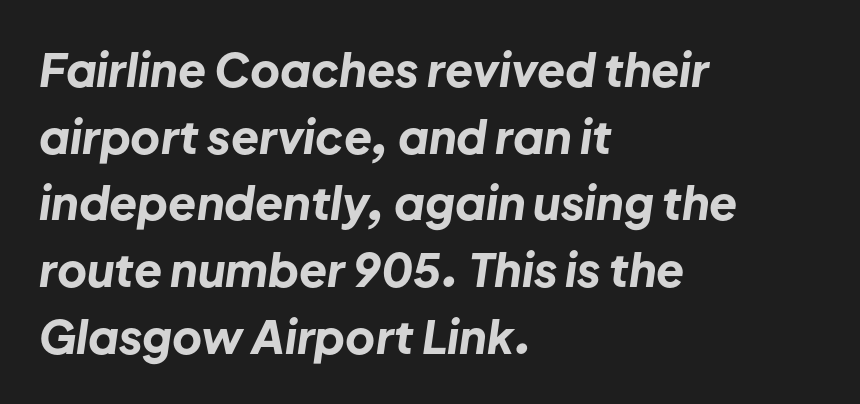
The image shows 46 px bold type, italic (leaning right); set left-aligned, normal line spacing (1.45x), normal letter spacing, not underlined; low stroke contrast and a medium x-height.
